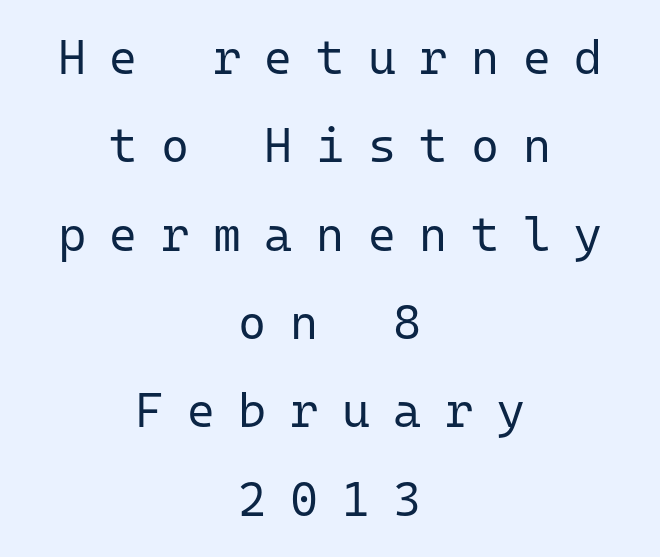
In CSS terms this would be text-align: center. The string is rendered with underlining switched off. Note the uniform advance width — an 'i' takes as much space as an 'm'. Characters remain perfectly vertical along every line.
